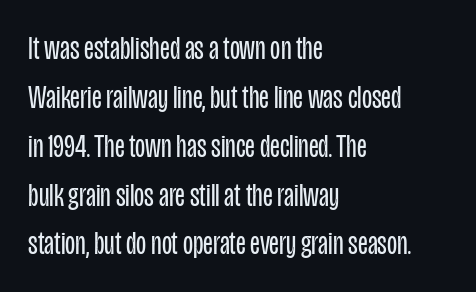
The image shows 33 px regular-weight, condensed sans-serif type, upright; set left-aligned, normal line spacing (1.48x), normal letter spacing, not underlined; low stroke contrast and a large x-height.
